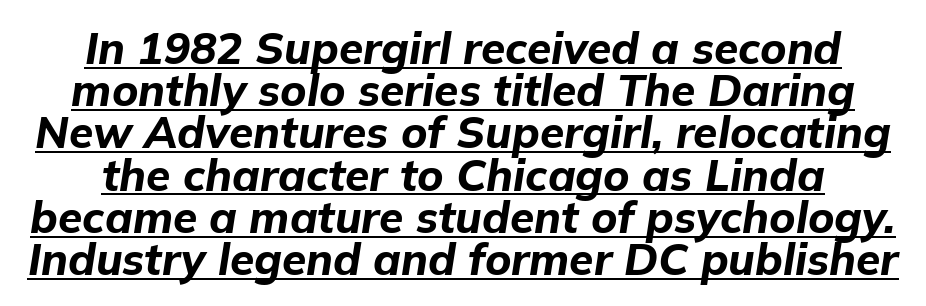
As a designer I'd log this as weight 700, bold. The letters advance in unequal steps, a hallmark of proportional type. Underlined type. If you drew a line through each stem, it would be angled. What's the leading like? Squeezed, with rows nearly overlapping.
